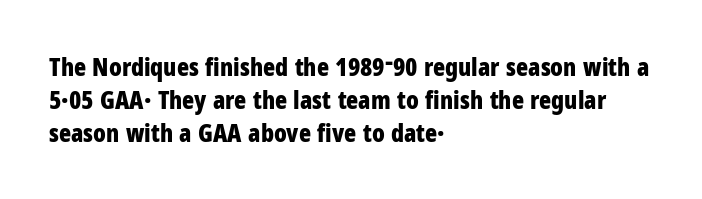
The image shows 25 px bold type, upright; set left-aligned, normal line spacing (1.32x), normal letter spacing, not underlined.
